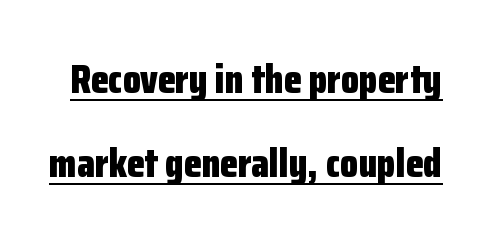
The image shows 41 px bold, condensed sans-serif type, upright; set loose line spacing (2.04x), normal letter spacing, underlined; low stroke contrast and a medium x-height.
